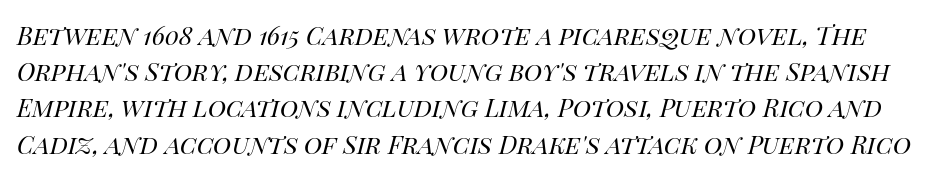
The image shows 25 px text type, italic (leaning right); set normal line spacing (1.45x), normal letter spacing, not underlined.
